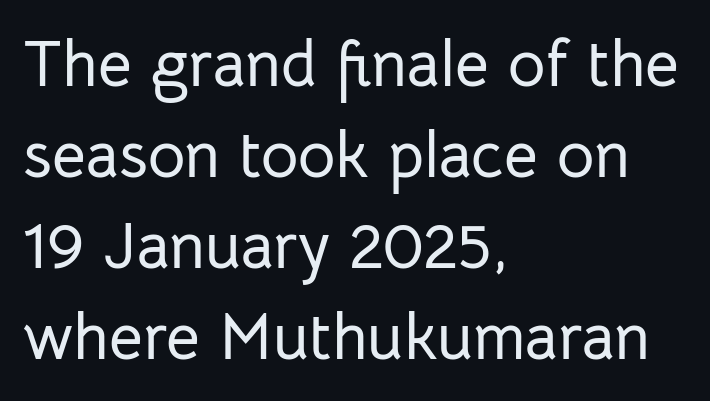
{"serif": "no", "italic": "no", "width": "normal", "stroke_contrast": "low", "x_height": "medium", "monospaced": "no", "underline": "no", "align": "left", "line_spacing": "normal", "line_spacing_ratio": 1.4, "letter_spacing": "normal", "letter_spacing_em": 0.0, "glyph_px": 65}
